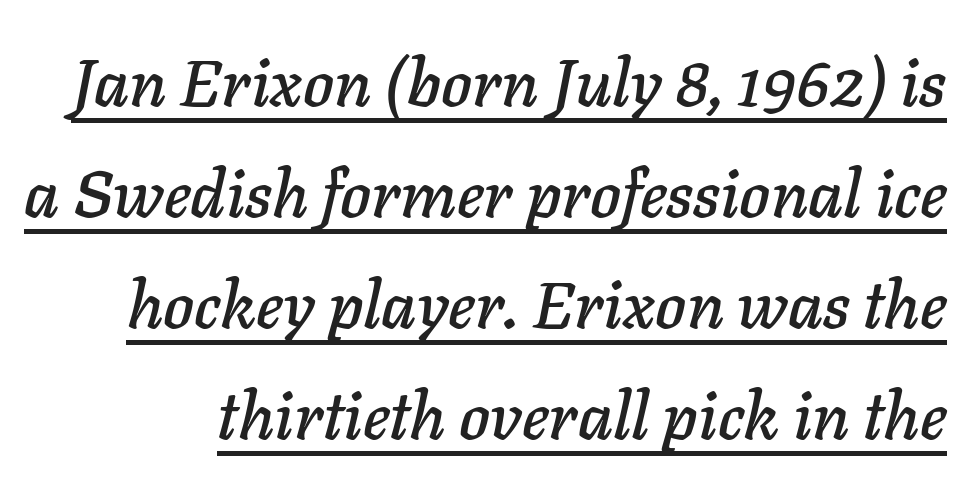
{"italic": "yes", "lean": "right", "slant_degrees": 11, "width": "normal", "stroke_contrast": "low", "x_height": "medium", "monospaced": "no", "underline": "yes", "line_spacing": "normal", "line_spacing_ratio": 1.68, "letter_spacing": "normal", "letter_spacing_em": 0.0, "glyph_px": 66}
